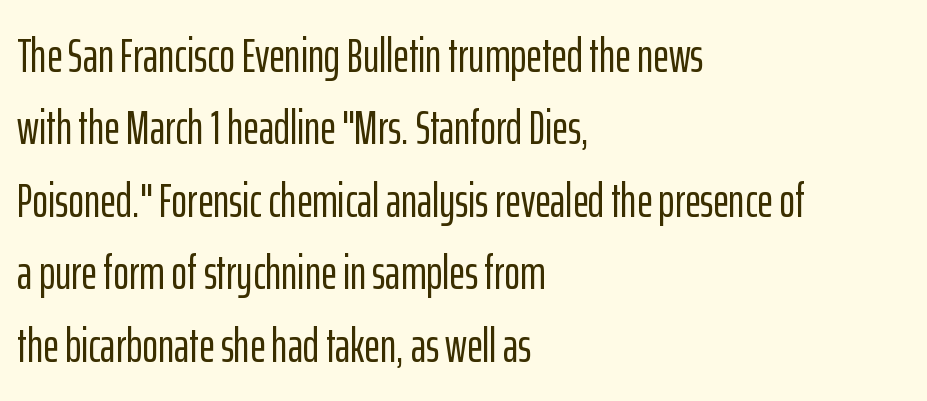
The image shows 48 px condensed sans-serif type, upright; set left-aligned, normal line spacing (1.51x), normal letter spacing, not underlined; low stroke contrast and a medium x-height.
